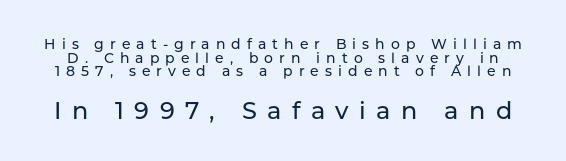
{"italic": "no", "underline": "no", "line_spacing": "tight", "line_spacing_ratio": 0.97, "letter_spacing": "wide", "letter_spacing_em": 0.43, "larger_block": "second", "size_ratio": 1.71, "glyph_px": 24}
